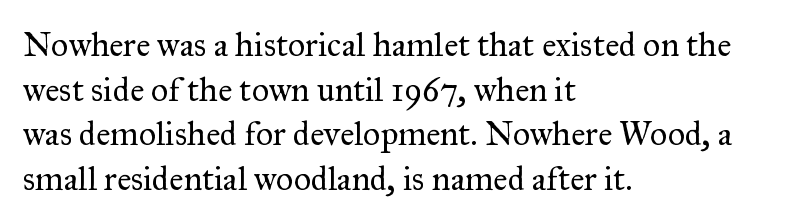
{"serif": "yes", "italic": "no", "bold": "no", "weight": "regular", "width": "normal", "stroke_contrast": "medium", "x_height": "small", "monospaced": "no", "underline": "no", "align": "left", "line_spacing": "normal", "line_spacing_ratio": 1.31, "letter_spacing": "normal", "letter_spacing_em": 0.0, "glyph_px": 34}
